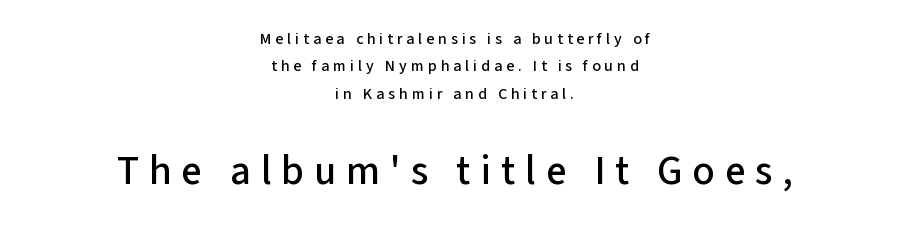
{"serif": "no", "italic": "no", "width": "normal", "stroke_contrast": "low", "x_height": "medium", "monospaced": "no", "underline": "no", "align": "center", "line_spacing_ratio": 1.71, "letter_spacing": "wide", "letter_spacing_em": 0.24, "larger_block": "second", "size_ratio": 2.56, "glyph_px": 41}
